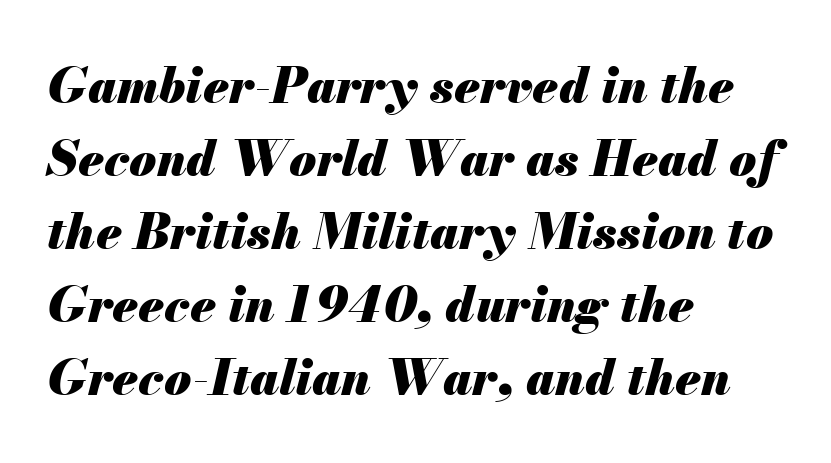
{"italic": "yes", "lean": "right", "slant_degrees": 13, "bold": "yes", "weight": "heavy", "width": "normal", "stroke_contrast": "medium", "x_height": "small", "monospaced": "no", "underline": "no", "align": "left", "line_spacing": "normal", "line_spacing_ratio": 1.49, "letter_spacing": "normal", "letter_spacing_em": 0.0, "glyph_px": 49}
